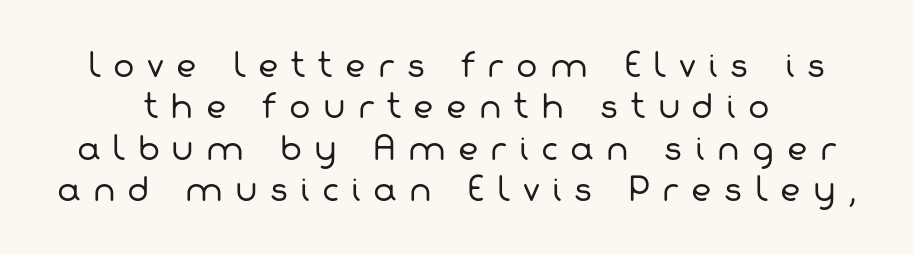
Q: Is the text bold? A: No.
Q: Is the typeface a serif or a sans-serif typeface? A: Sans-serif.
Q: Is the text underlined? A: No.
Q: Is the spacing between letters normal or unusually wide? A: Unusually wide.
Q: Is the spacing between lines tight, normal or loose? A: Normal.
Q: Width (condensed, normal, or wide)? A: Normal.
Q: Stroke contrast? A: Low.
Q: x-height? A: Medium.
Q: Monospaced? A: No.
